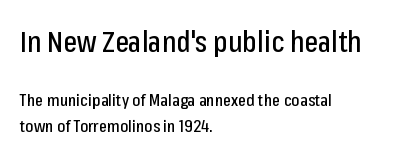
Q: Is the text italic (slanted)? A: No, it is upright.
Q: Is the typeface a serif or a sans-serif typeface? A: Sans-serif.
Q: Is the text underlined? A: No.
Q: How is the paragraph aligned? A: Left-aligned.
Q: Is the spacing between letters normal or unusually wide? A: Normal.
Q: Is the spacing between lines tight, normal or loose? A: Normal.
Q: Which block of text is set in a larger size, the first (top) or the second (bottom)? A: The first (top) one.
Q: Width (condensed, normal, or wide)? A: Condensed.
Q: Stroke contrast? A: Low.
Q: x-height? A: Medium.
Q: Monospaced? A: No.
